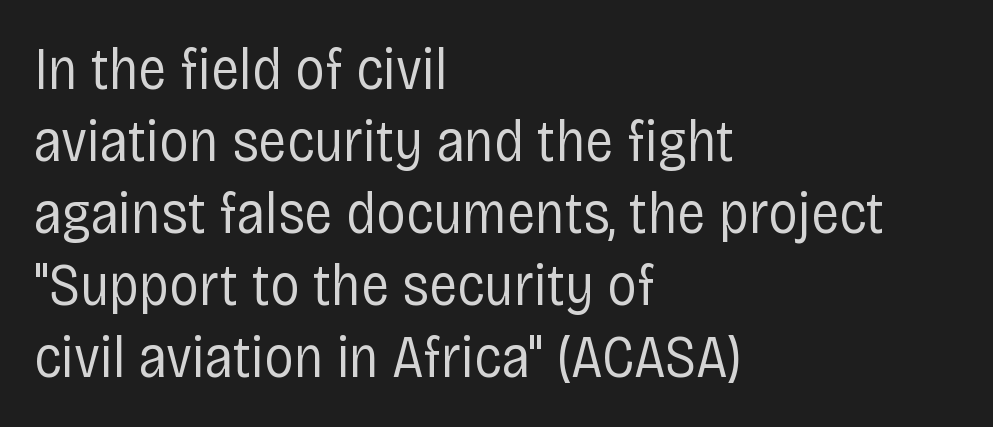
Q: Is the text bold? A: No.
Q: Is the text italic (slanted)? A: No, it is upright.
Q: Is the typeface a serif or a sans-serif typeface? A: Sans-serif.
Q: Is the text underlined? A: No.
Q: How is the paragraph aligned? A: Left-aligned.
Q: Is the spacing between letters normal or unusually wide? A: Normal.
Q: Width (condensed, normal, or wide)? A: Condensed.
Q: Stroke contrast? A: Low.
Q: x-height? A: Large.
Q: Monospaced? A: No.
